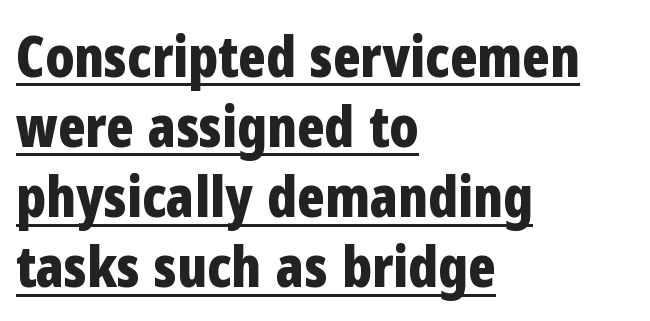
The image shows 57 px bold, condensed sans-serif type, upright; set left-aligned, line spacing 1.23x, normal letter spacing, underlined; low stroke contrast and a medium x-height.
